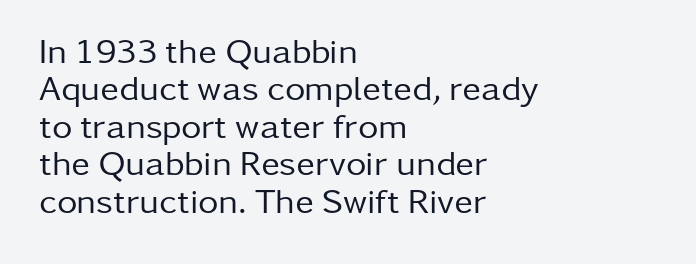
The image shows 35 px regular-weight sans-serif type, upright; set left-aligned, tight line spacing (1.07x), normal letter spacing, not underlined; low stroke contrast and a medium x-height.
